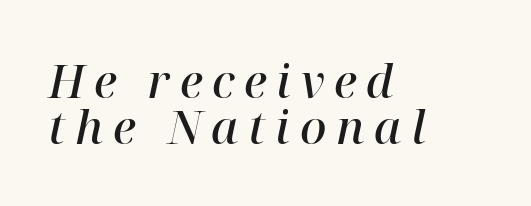
{"serif": "yes", "italic": "yes", "lean": "right", "slant_degrees": 12, "bold": "semi", "weight": "semibold", "width": "normal", "stroke_contrast": "high", "x_height": "medium", "monospaced": "no", "underline": "no", "align": "left", "line_spacing": "tight", "line_spacing_ratio": 1.0, "letter_spacing": "wide", "letter_spacing_em": 0.21, "glyph_px": 46}
